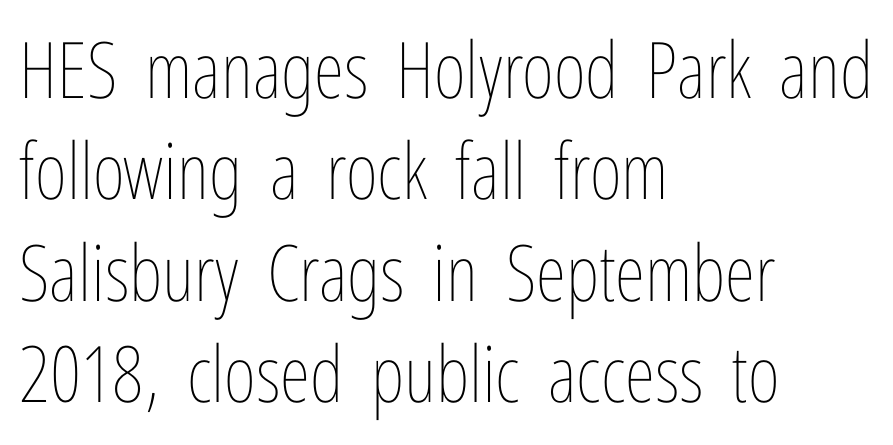
The specimen reads as upright at a glance. The passage shown is typed in a proportional face where columns would drift. Which margin do the lines hug? The left one — the right edge is uneven. Each stroke keeps to a modest, everyday thickness or less. Vertical spacing — default. Students, note that the glyphs here touch the page at normal intervals.
